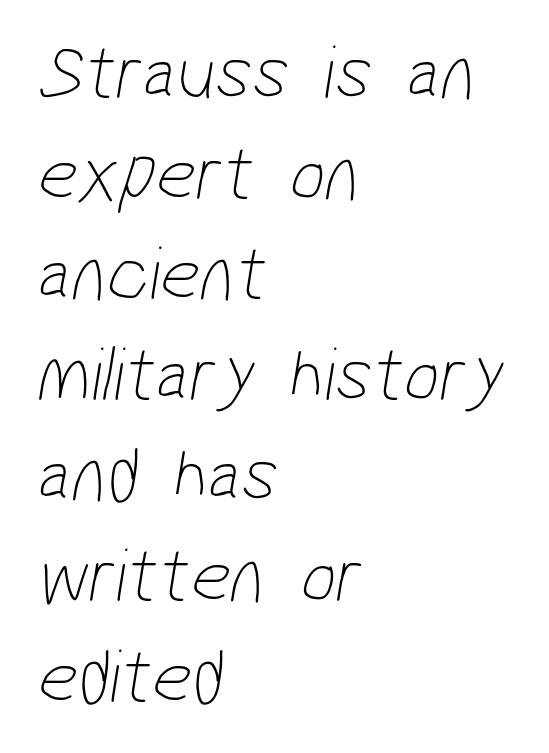
{"serif": "no", "bold": "no", "weight": "thin", "width": "condensed", "stroke_contrast": "low", "x_height": "medium", "monospaced": "no", "underline": "no", "align": "left", "line_spacing": "normal", "line_spacing_ratio": 1.29, "letter_spacing": "normal", "letter_spacing_em": 0.0, "glyph_px": 78}
